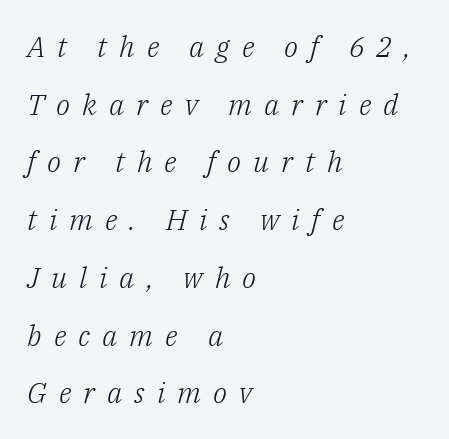
Q: Is the text bold? A: No.
Q: Is the text italic (slanted)? A: Yes, it leans right by about 14 degrees.
Q: Is the typeface a serif or a sans-serif typeface? A: Serif.
Q: Is the text underlined? A: No.
Q: How is the paragraph aligned? A: Left-aligned.
Q: Is the spacing between letters normal or unusually wide? A: Unusually wide.
Q: Is the spacing between lines tight, normal or loose? A: Loose.
Q: Width (condensed, normal, or wide)? A: Normal.
Q: Stroke contrast? A: Low.
Q: x-height? A: Medium.
Q: Monospaced? A: No.
